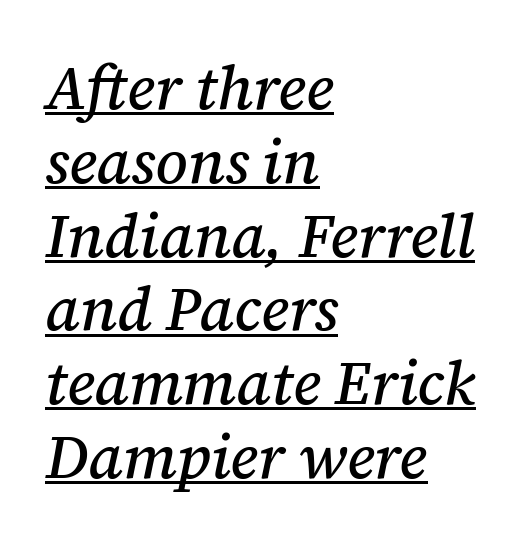
{"serif": "yes", "italic": "yes", "lean": "right", "slant_degrees": 12, "width": "normal", "stroke_contrast": "medium", "x_height": "medium", "monospaced": "no", "underline": "yes", "align": "left", "line_spacing_ratio": 1.21, "letter_spacing": "normal", "letter_spacing_em": 0.0, "glyph_px": 61}
